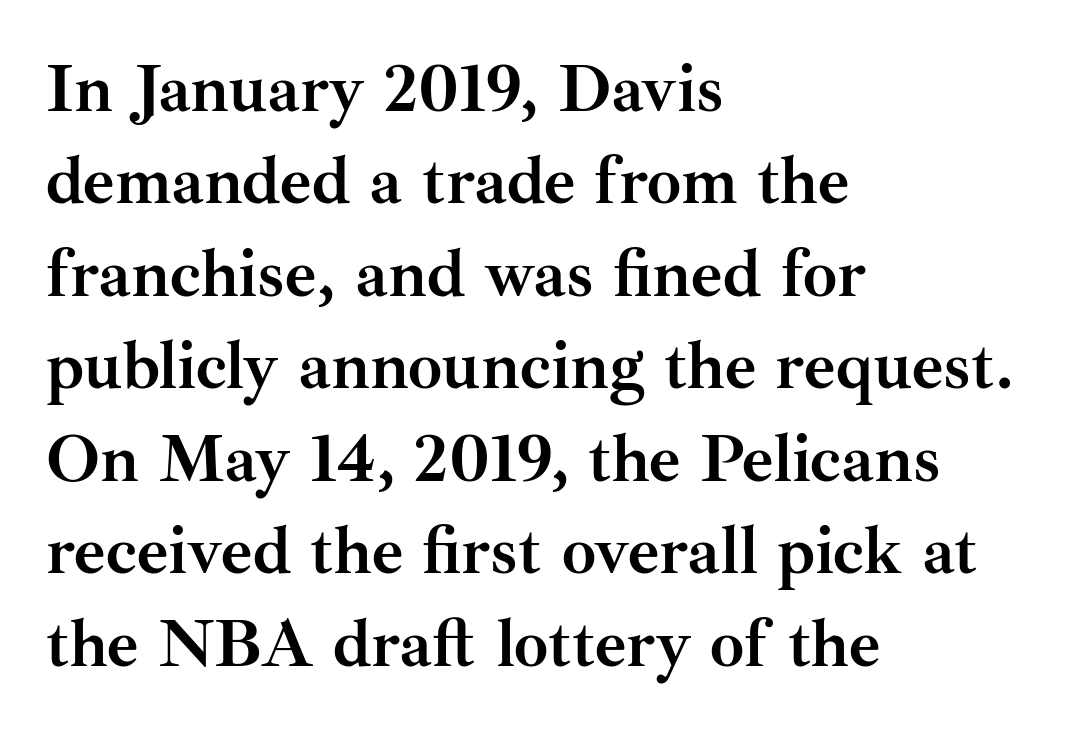
{"serif": "yes", "italic": "no", "bold": "yes", "weight": "semibold", "width": "normal", "stroke_contrast": "medium", "x_height": "small", "monospaced": "no", "underline": "no", "align": "left", "line_spacing": "normal", "line_spacing_ratio": 1.36, "letter_spacing": "normal", "letter_spacing_em": 0.0, "glyph_px": 68}
